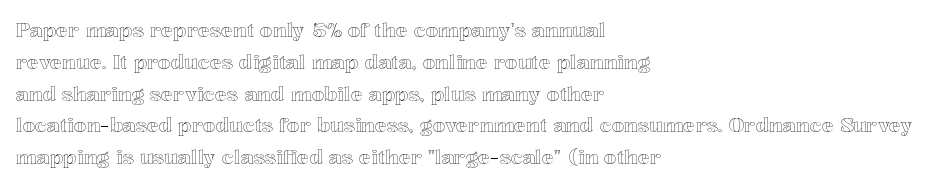
Q: Is the text italic (slanted)? A: No, it is upright.
Q: Is the text underlined? A: No.
Q: How is the paragraph aligned? A: Left-aligned.
Q: Is the spacing between letters normal or unusually wide? A: Normal.
Q: Is the spacing between lines tight, normal or loose? A: Normal.
